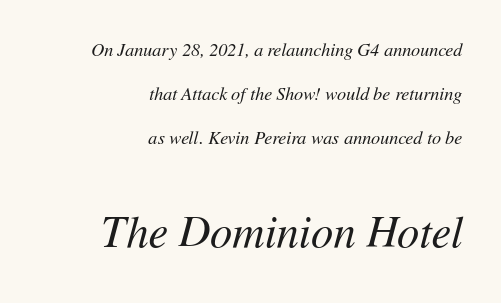
Q: Is the text bold? A: No.
Q: Is the text italic (slanted)? A: Yes, it leans right by about 11 degrees.
Q: Is the text underlined? A: No.
Q: How is the paragraph aligned? A: Right-aligned.
Q: Is the spacing between letters normal or unusually wide? A: Normal.
Q: Is the spacing between lines tight, normal or loose? A: Loose.
Q: Which block of text is set in a larger size, the first (top) or the second (bottom)? A: The second (bottom) one.
Q: Width (condensed, normal, or wide)? A: Normal.
Q: Stroke contrast? A: Medium.
Q: x-height? A: Medium.
Q: Monospaced? A: No.
